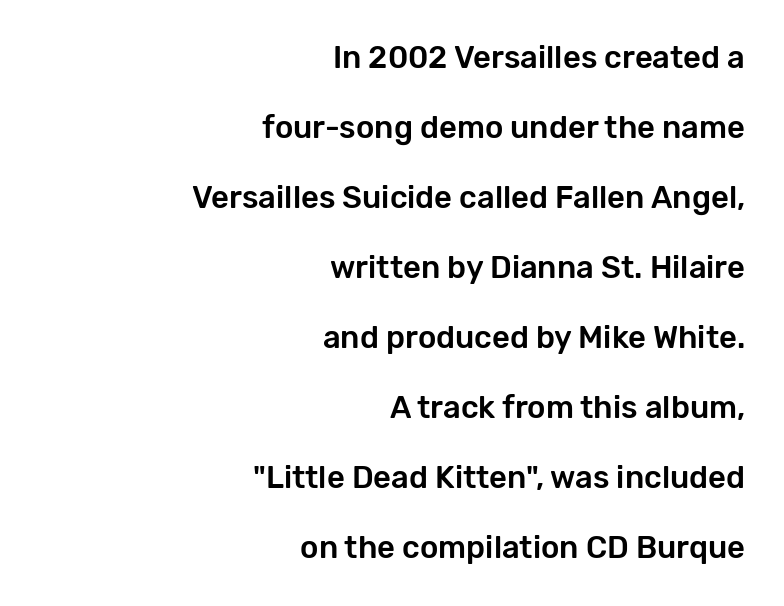
{"serif": "no", "italic": "no", "width": "normal", "stroke_contrast": "low", "x_height": "medium", "monospaced": "no", "underline": "no", "align": "right", "line_spacing": "loose", "line_spacing_ratio": 2.26, "letter_spacing": "normal", "letter_spacing_em": 0.0, "glyph_px": 31}
